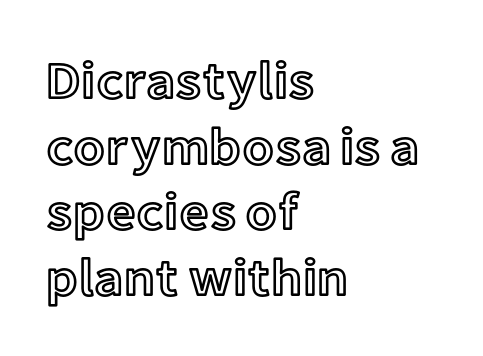
The image shows 52 px text type, upright; set left-aligned, normal line spacing (1.26x), normal letter spacing, not underlined; a medium x-height.
